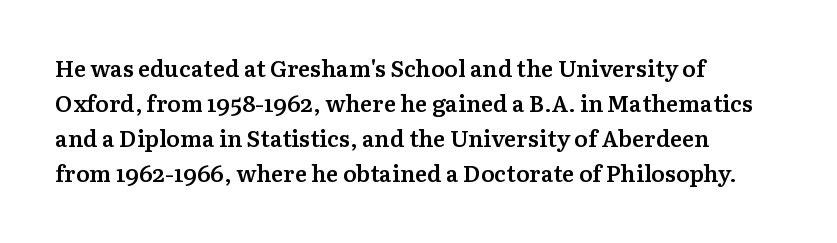
Teacher's note: observe the even left margin — that is flush-left alignment. The letters stand upright; this is a roman face. The string is rendered with underlining switched off. A somewhat darkened texture: the type is semibold rather than bold.
